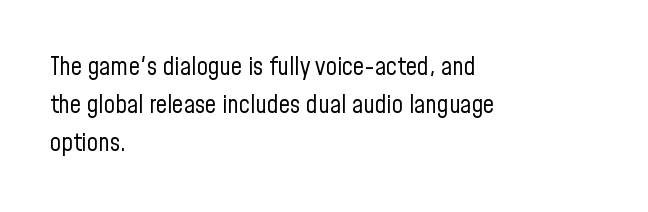
The font's upright variant was chosen for this text. The specimen omits any rule beneath the text block's lines. All the whitespace from short lines collects on the right. Tracking here is standard; glyphs follow each other at the usual distance.
